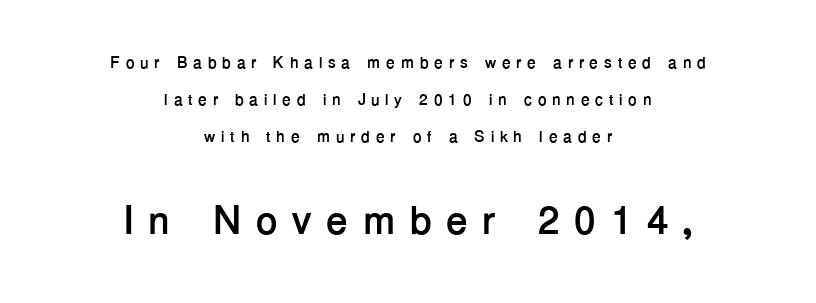
Q: Is the text bold? A: Yes.
Q: Is the text italic (slanted)? A: No, it is upright.
Q: Is the typeface a serif or a sans-serif typeface? A: Sans-serif.
Q: Is the text underlined? A: No.
Q: How is the paragraph aligned? A: Centered.
Q: Is the spacing between letters normal or unusually wide? A: Unusually wide.
Q: Is the spacing between lines tight, normal or loose? A: Loose.
Q: Which block of text is set in a larger size, the first (top) or the second (bottom)? A: The second (bottom) one.
Q: Width (condensed, normal, or wide)? A: Normal.
Q: Stroke contrast? A: Low.
Q: x-height? A: Medium.
Q: Monospaced? A: No.
